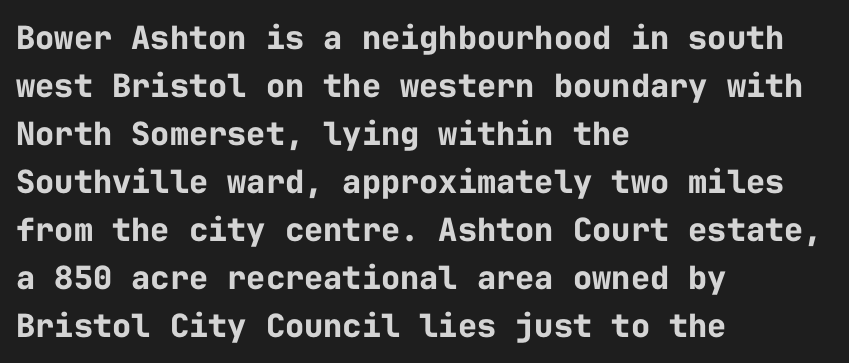
Students, observe: this is what conventionally led text looks like. Letter spacing: default. The foot of each line stays bare and open. In CSS terms this would be text-align: left. Looks like terminal output: every glyph gets an equal slot. Do the letters lean? They stand straight.
